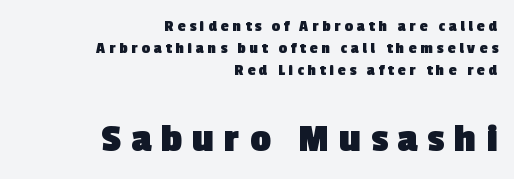
The image shows 41 px heavy sans-serif type; set right-aligned, normal line spacing (1.37x), unusually wide letter spacing (+0.24 em), not underlined; the second (bottom) block is 2.56x larger; a medium x-height.
